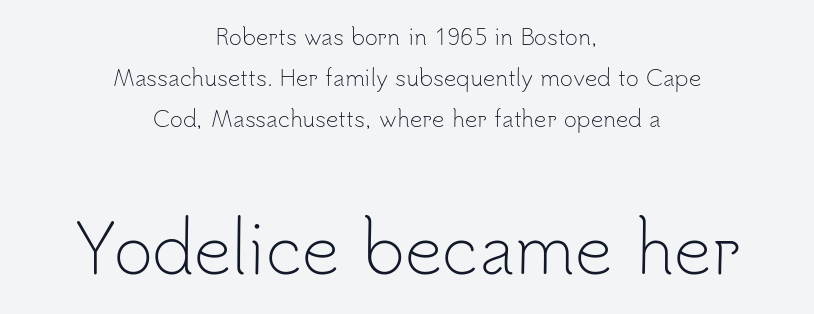
Q: Is the text bold? A: No.
Q: Is the text italic (slanted)? A: No, it is upright.
Q: Is the typeface a serif or a sans-serif typeface? A: Sans-serif.
Q: Is the text underlined? A: No.
Q: How is the paragraph aligned? A: Centered.
Q: Is the spacing between letters normal or unusually wide? A: Normal.
Q: Which block of text is set in a larger size, the first (top) or the second (bottom)? A: The second (bottom) one.
Q: Width (condensed, normal, or wide)? A: Normal.
Q: Stroke contrast? A: Low.
Q: x-height? A: Small.
Q: Monospaced? A: No.
